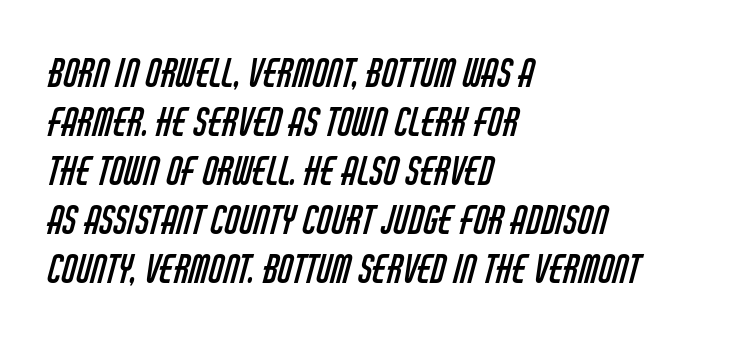
These lines are rendered in a variable-pitch font. Notice how the passage keeps a crisp vertical edge on the left only. Between one letter and the next there's only the usual sliver of space. Quick note: interline space is typical. Observe the absence of serifs on each vertical stroke in this sample. Weight: in the light-to-regular range.
